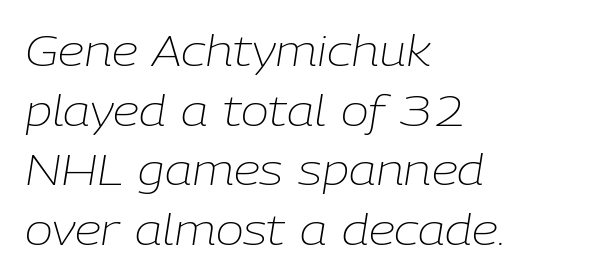
The image shows 42 px light type, italic (leaning right); set left-aligned, normal line spacing (1.42x), normal letter spacing, not underlined; low stroke contrast and a medium x-height.
